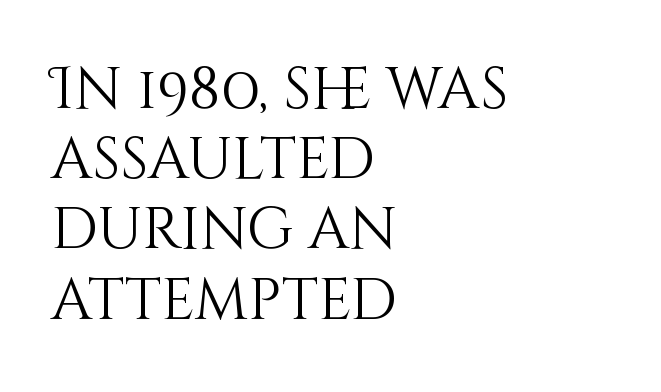
These lines are set flush left with a ragged right edge. Spacing between characters is what you'd get straight out of the box. A typesetter would call this proportional, since set widths differ per character. A bare baseline throughout the passage. The weight tops out at a normal text grade. When letters stand straight like this, we call the style roman or upright.
